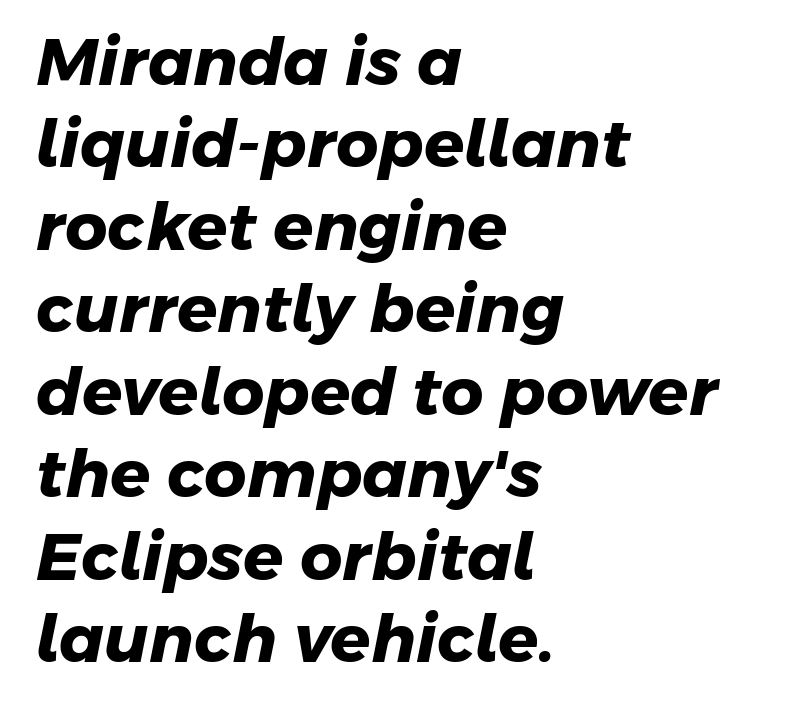
Q: Is the text bold? A: Yes.
Q: Is the typeface a serif or a sans-serif typeface? A: Sans-serif.
Q: Is the text underlined? A: No.
Q: How is the paragraph aligned? A: Left-aligned.
Q: Is the spacing between letters normal or unusually wide? A: Normal.
Q: Is the spacing between lines tight, normal or loose? A: Normal.
Q: Width (condensed, normal, or wide)? A: Normal.
Q: Stroke contrast? A: Low.
Q: x-height? A: Medium.
Q: Monospaced? A: No.
